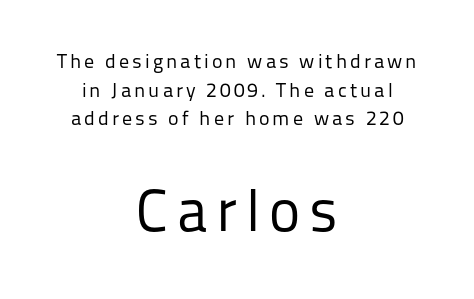
{"serif": "no", "italic": "no", "bold": "no", "weight": "regular", "width": "normal", "stroke_contrast": "low", "x_height": "medium", "monospaced": "no", "underline": "no", "align": "center", "line_spacing": "normal", "line_spacing_ratio": 1.43, "larger_block": "second", "size_ratio": 2.95, "glyph_px": 59}
